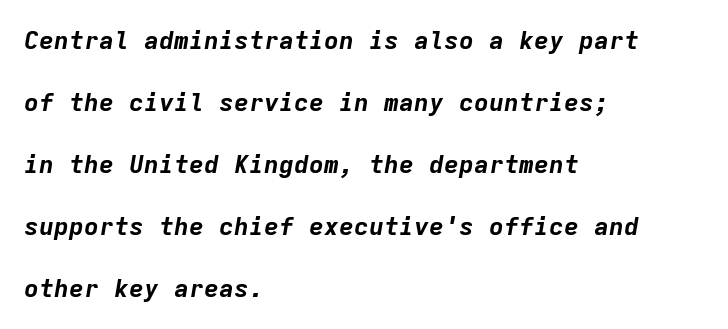
Where is the straight margin? On the left. It's the slanting kind of type. The area under the type is left untouched. You could call the tracking neutral — neither tight nor loose.
